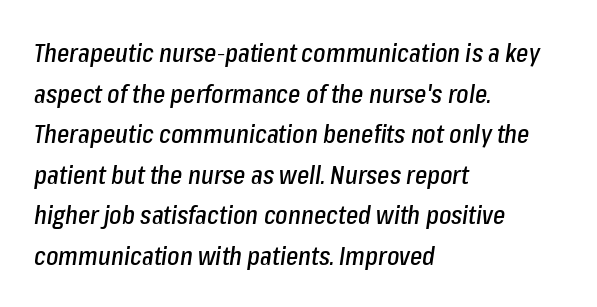
Q: Is the text italic (slanted)? A: Yes, it leans right by about 8 degrees.
Q: Is the text underlined? A: No.
Q: How is the paragraph aligned? A: Left-aligned.
Q: Is the spacing between letters normal or unusually wide? A: Normal.
Q: Is the spacing between lines tight, normal or loose? A: Normal.
